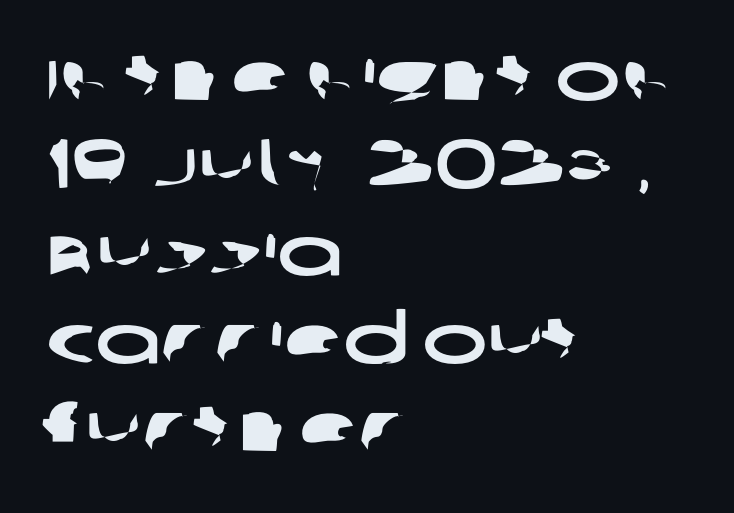
The image shows 69 px wide sans-serif type; set left-aligned, normal line spacing (1.27x), normal letter spacing, not underlined; low stroke contrast and a large x-height.
